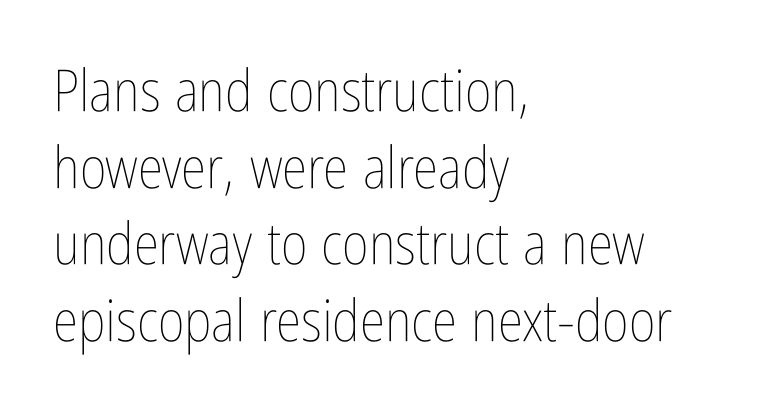
Think of a printed novel: that variable character pitch is what you see here. Standard letterfit; no display-style spreading of the glyphs. Each stroke keeps to a modest, everyday thickness or less. Descenders hang freely into open space.
